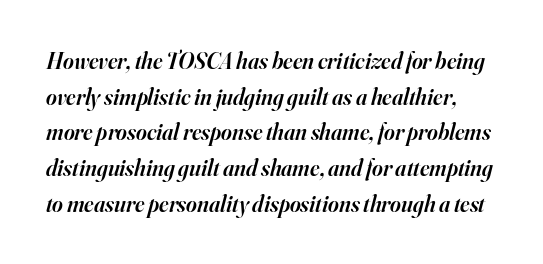
Q: Is the text bold? A: Semi-bold.
Q: Is the text italic (slanted)? A: Yes, it leans right by about 16 degrees.
Q: Is the text underlined? A: No.
Q: Is the spacing between letters normal or unusually wide? A: Normal.
Q: Is the spacing between lines tight, normal or loose? A: Normal.
